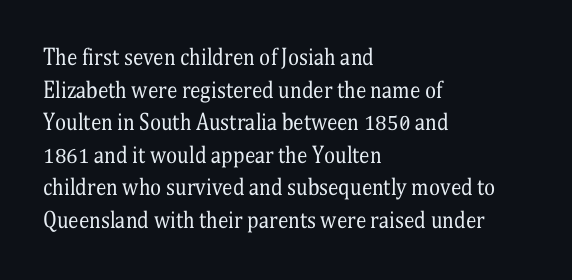
Q: Is the text bold? A: No.
Q: Is the text italic (slanted)? A: No, it is upright.
Q: Is the text underlined? A: No.
Q: How is the paragraph aligned? A: Left-aligned.
Q: Is the spacing between letters normal or unusually wide? A: Normal.
Q: Is the spacing between lines tight, normal or loose? A: Normal.
